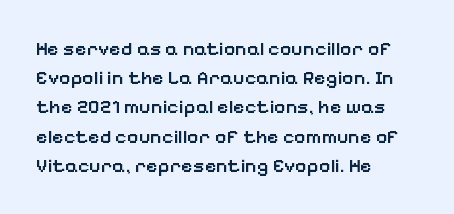
How heavy is the stroke? Medium-heavy — a semibold, shy of bold. Notice how the passage keeps a crisp vertical edge on the left only. In terms of posture, this sample is upright. The rendering uses a moderate line-height, typical for paragraphs. No extra tracking has been applied to these lines. Descender tails drop into unmarked territory.
